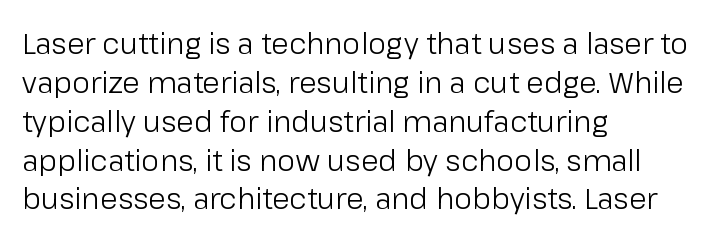
In terms of letterform style, serifs are entirely absent. Is the type heavy? It reads as light-to-regular instead. Italic: no, the glyphs are upright roman. How are the letters spaced? Ordinarily, with no added tracking. The designer left line spacing at the default. The foot of each line stays bare and open.
